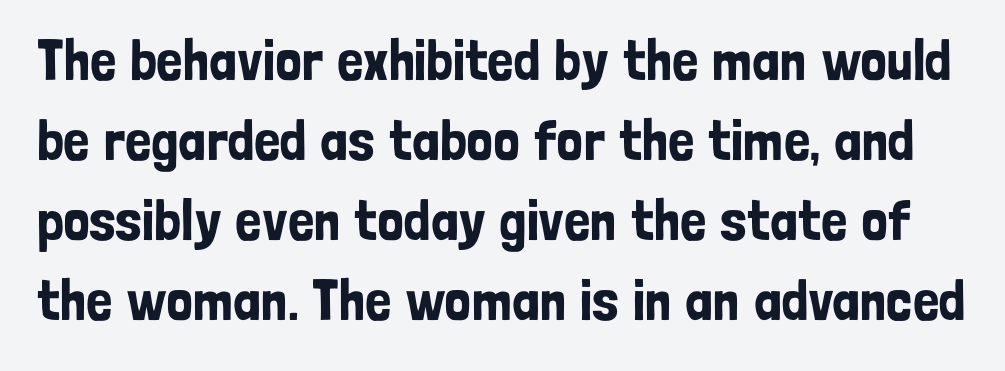
The image shows 58 px condensed sans-serif type, upright; set normal line spacing (1.38x), normal letter spacing, not underlined; low stroke contrast and a medium x-height.
